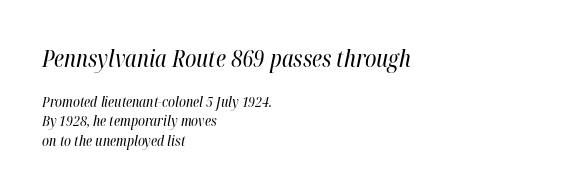
The image shows 23 px text type, italic (leaning right); set left-aligned, normal line spacing (1.38x), normal letter spacing, not underlined; the first (top) block is 1.64x larger.
